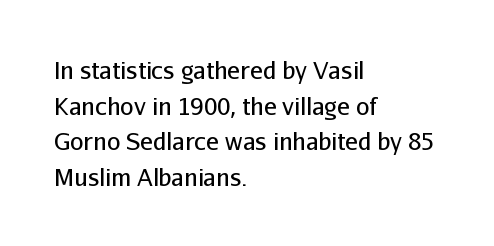
{"italic": "no", "bold": "no", "underline": "no", "align": "left", "line_spacing": "normal", "line_spacing_ratio": 1.48, "letter_spacing": "normal", "letter_spacing_em": 0.0, "glyph_px": 24}
